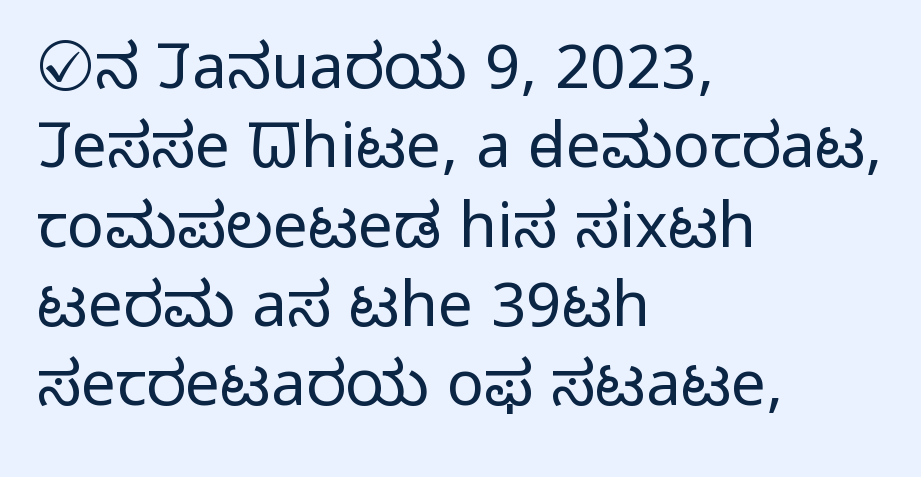
{"serif": "no", "italic": "no", "bold": "no", "weight": "light", "width": "normal", "stroke_contrast": "low", "x_height": "medium", "monospaced": "no", "underline": "no", "align": "left", "line_spacing": "normal", "line_spacing_ratio": 1.28, "letter_spacing": "normal", "letter_spacing_em": 0.0, "glyph_px": 62}
